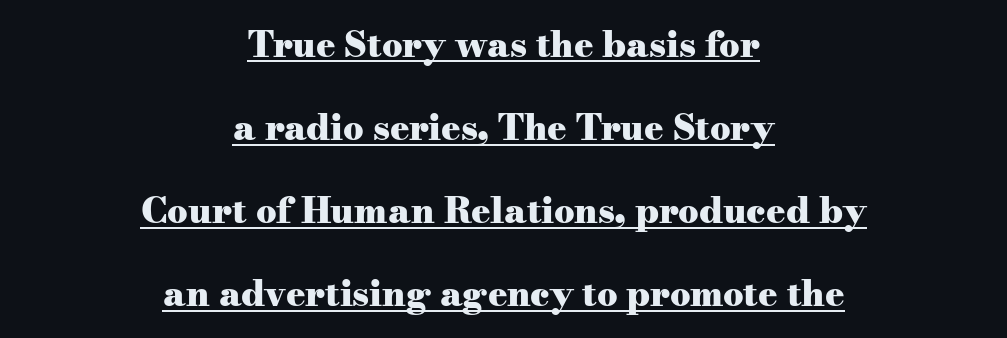
Every word sits above its own underline. A typesetter would mark this as roman, not italic. This sample has the flowing, uneven cadence of proportional lettering. What stands out about the letter spacing? Nothing — it is the standard amount. One glance says open: line gaps are wider than usual.
